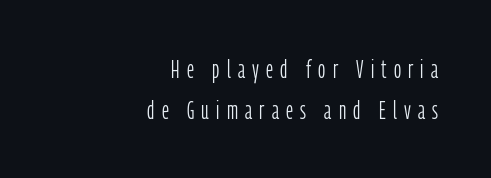
Q: Is the text bold? A: No.
Q: Is the text italic (slanted)? A: No, it is upright.
Q: Is the text underlined? A: No.
Q: How is the paragraph aligned? A: Right-aligned.
Q: Is the spacing between letters normal or unusually wide? A: Unusually wide.
Q: Is the spacing between lines tight, normal or loose? A: Normal.
